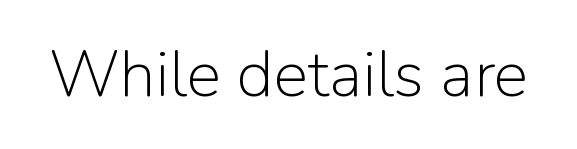
Grotesque or geometric, the face here clearly has no serifs. Character widths vary here, with narrow letters taking less room than wide ones. The typography opts for an upright posture over an oblique one. The words here are not underlined.
